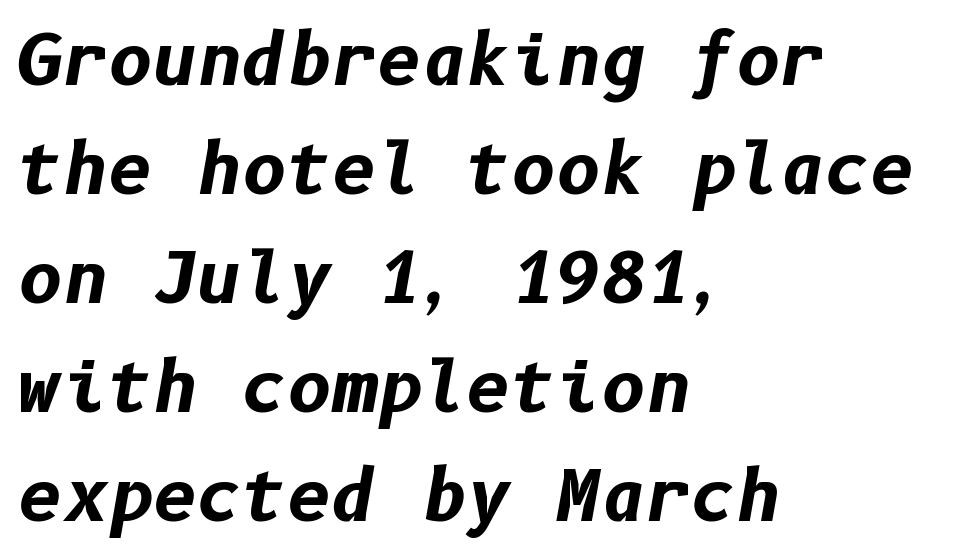
The image shows 69 px bold type, italic (leaning right); set left-aligned, normal line spacing (1.58x), normal letter spacing, not underlined; low stroke contrast and a medium x-height.
